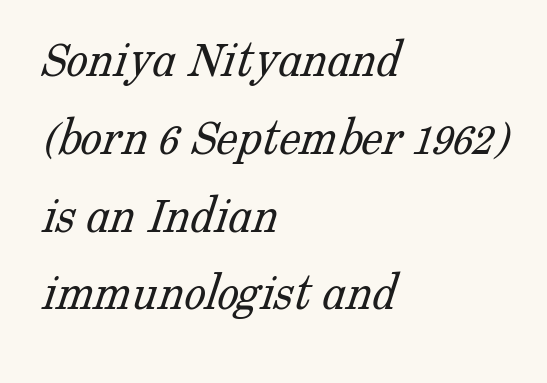
{"serif": "yes", "bold": "no", "weight": "light", "width": "normal", "stroke_contrast": "low", "x_height": "medium", "monospaced": "no", "underline": "no", "align": "left", "line_spacing": "normal", "line_spacing_ratio": 1.44, "letter_spacing": "normal", "letter_spacing_em": 0.0, "glyph_px": 54}
